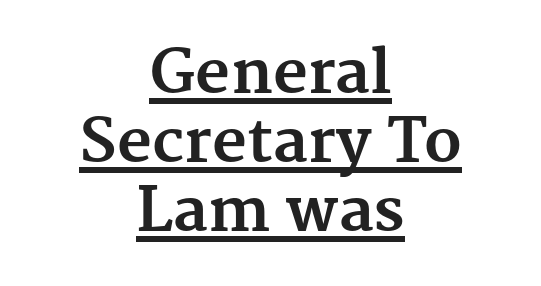
The image shows 60 px bold serif type, upright; set centered, tight line spacing (1.15x), normal letter spacing, underlined; medium stroke contrast and a medium x-height.
